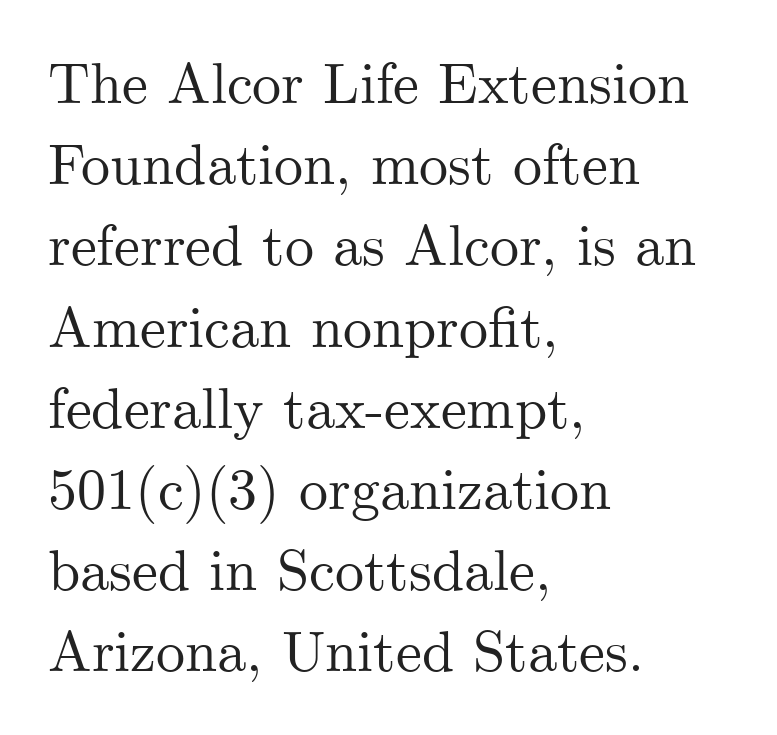
Q: Is the text italic (slanted)? A: No, it is upright.
Q: Is the typeface a serif or a sans-serif typeface? A: Serif.
Q: Is the text underlined? A: No.
Q: How is the paragraph aligned? A: Left-aligned.
Q: Is the spacing between letters normal or unusually wide? A: Normal.
Q: Is the spacing between lines tight, normal or loose? A: Normal.
Q: Width (condensed, normal, or wide)? A: Normal.
Q: Stroke contrast? A: Medium.
Q: x-height? A: Small.
Q: Monospaced? A: No.
